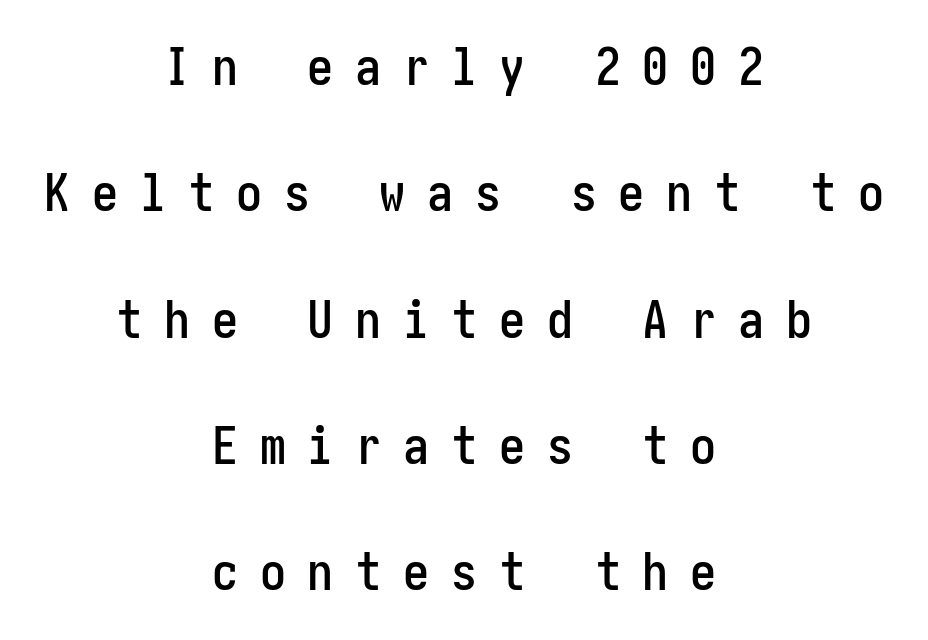
Q: Is the text italic (slanted)? A: No, it is upright.
Q: Is the typeface a serif or a sans-serif typeface? A: Sans-serif.
Q: Is the text underlined? A: No.
Q: How is the paragraph aligned? A: Centered.
Q: Is the spacing between letters normal or unusually wide? A: Unusually wide.
Q: Is the spacing between lines tight, normal or loose? A: Loose.
Q: Width (condensed, normal, or wide)? A: Condensed.
Q: Stroke contrast? A: Low.
Q: x-height? A: Medium.
